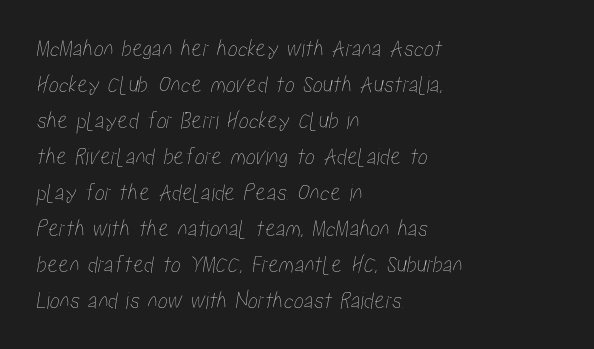
{"underline": "no", "align": "left", "line_spacing": "normal", "line_spacing_ratio": 1.44, "letter_spacing": "normal", "letter_spacing_em": 0.0, "glyph_px": 25}
